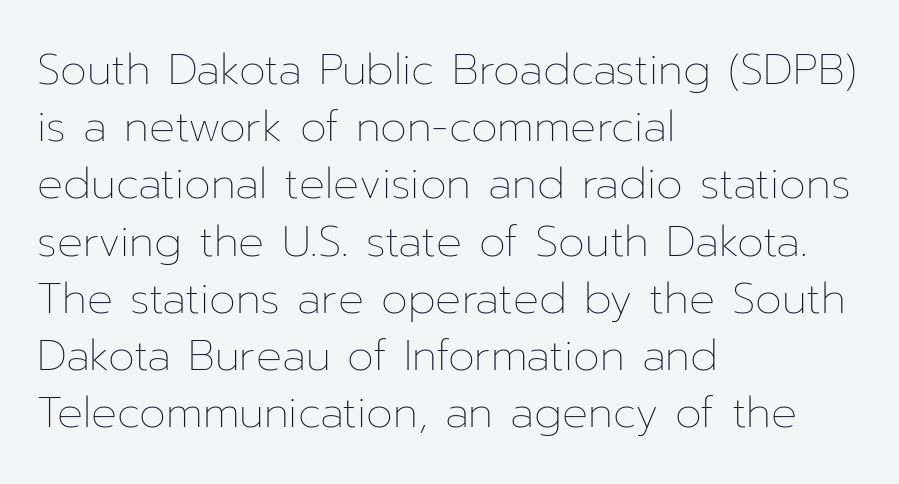
A typesetter would mark this as roman, not italic. Type without underlining. Which margin do the lines hug? The left one — the right edge is uneven. There is no visible air inserted between adjacent glyphs.
